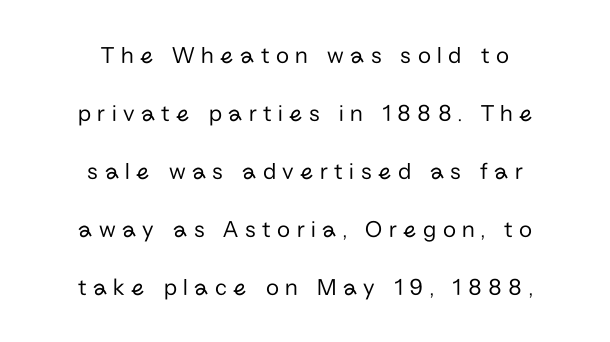
Lines of text with bare space underneath. Each line is balanced around a shared central axis. The tracking jumps out immediately: characters are airy and widely separated. Is the stroke heavy? The answer is a plain regular-or-lighter. What's the leading like? Stretched, with rows far apart.
